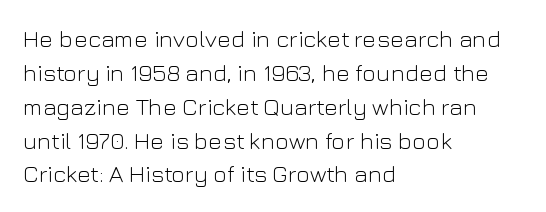
The image shows 24 px text type, upright; set left-aligned, normal line spacing (1.41x), normal letter spacing, not underlined.
